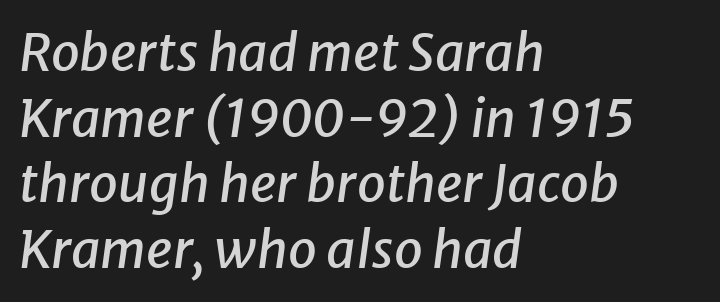
The image shows 52 px text type, italic (leaning right); set left-aligned, normal line spacing (1.26x), normal letter spacing, not underlined; low stroke contrast and a medium x-height.
